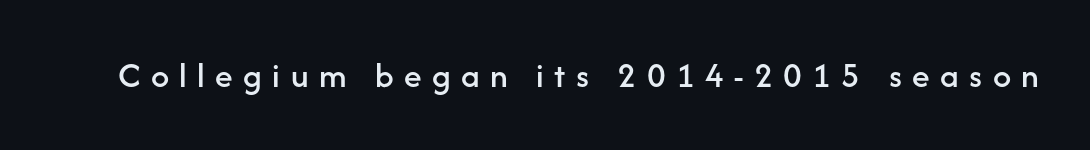
{"serif": "no", "italic": "no", "width": "normal", "stroke_contrast": "low", "x_height": "medium", "monospaced": "no", "underline": "no", "letter_spacing": "wide", "letter_spacing_em": 0.29, "glyph_px": 36}
